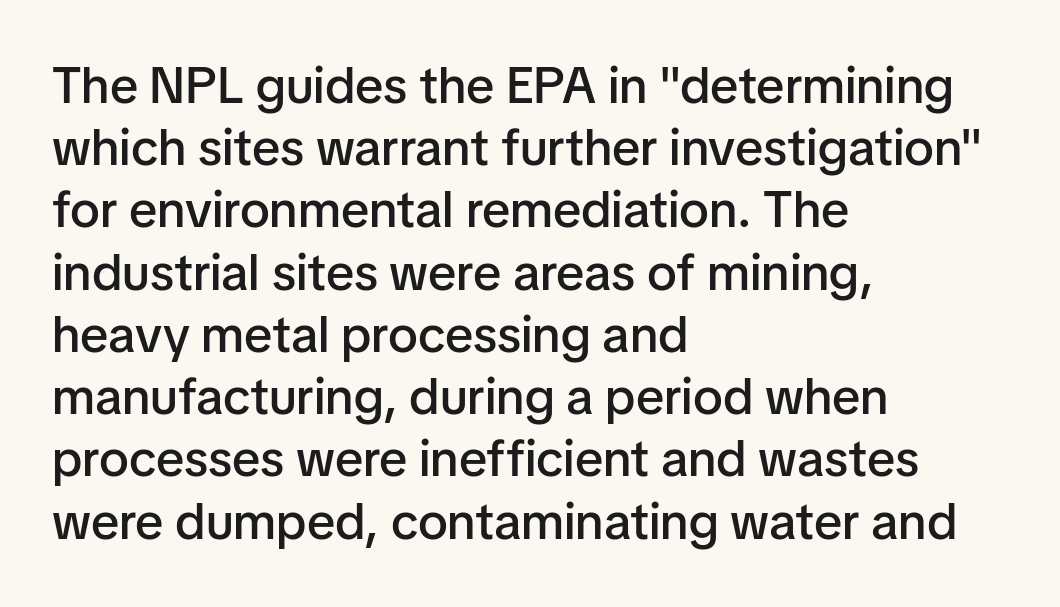
Q: Is the text bold? A: Semi-bold.
Q: Is the text italic (slanted)? A: No, it is upright.
Q: Is the typeface a serif or a sans-serif typeface? A: Sans-serif.
Q: Is the text underlined? A: No.
Q: How is the paragraph aligned? A: Left-aligned.
Q: Is the spacing between letters normal or unusually wide? A: Normal.
Q: Width (condensed, normal, or wide)? A: Normal.
Q: Stroke contrast? A: Low.
Q: x-height? A: Medium.
Q: Monospaced? A: No.
